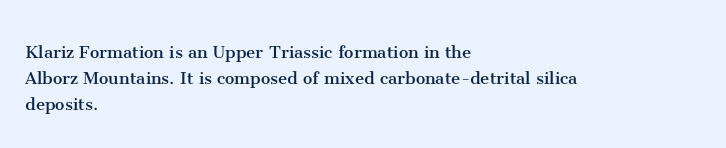
Q: Is the text bold? A: No.
Q: Is the text italic (slanted)? A: No, it is upright.
Q: Is the text underlined? A: No.
Q: How is the paragraph aligned? A: Left-aligned.
Q: Is the spacing between letters normal or unusually wide? A: Normal.
